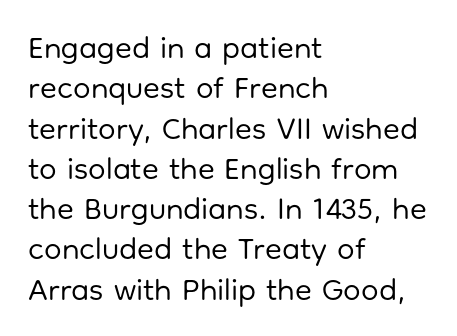
{"serif": "no", "italic": "no", "bold": "no", "weight": "regular", "width": "normal", "stroke_contrast": "low", "x_height": "medium", "monospaced": "no", "underline": "no", "align": "left", "line_spacing": "normal", "line_spacing_ratio": 1.3, "letter_spacing": "normal", "letter_spacing_em": 0.0, "glyph_px": 31}
